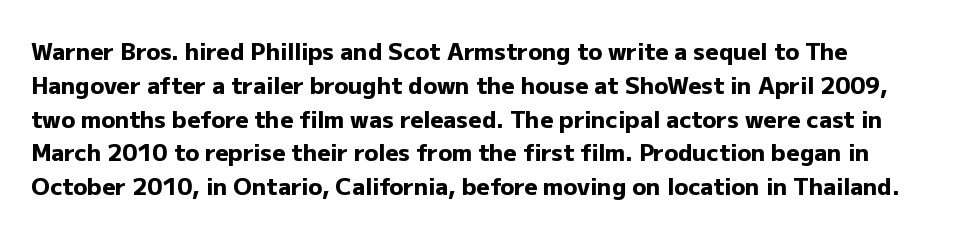
The image shows 23 px bold type, upright; set normal line spacing (1.47x), normal letter spacing, not underlined.
